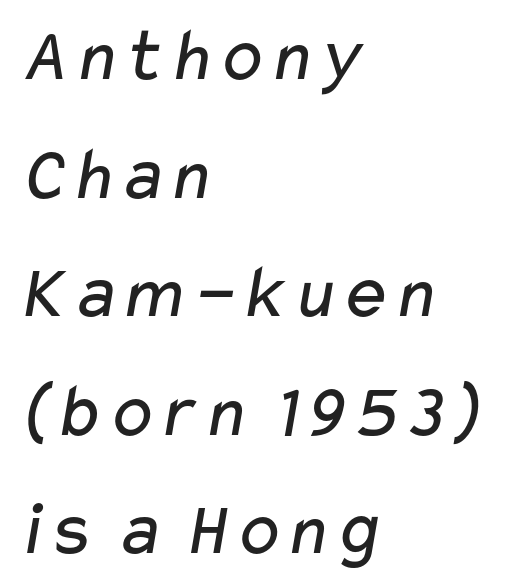
{"serif": "no", "bold": "no", "weight": "regular", "width": "wide", "stroke_contrast": "low", "x_height": "medium", "monospaced": "no", "underline": "no", "align": "left", "line_spacing": "normal", "line_spacing_ratio": 1.54, "letter_spacing": "normal", "letter_spacing_em": 0.0, "glyph_px": 77}
